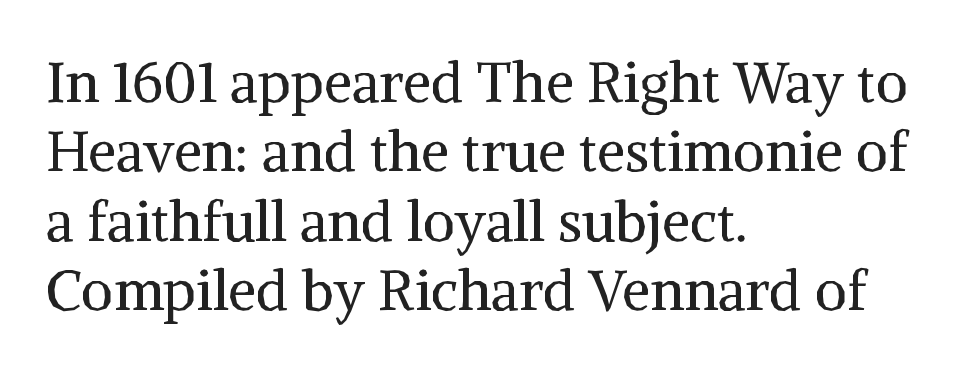
Tracking here is standard; glyphs follow each other at the usual distance. Compared with a centered layout, this one pins lines to the left instead. These lines are rendered in a variable-pitch font. If you drew a line through each stem, it would be perfectly vertical.
